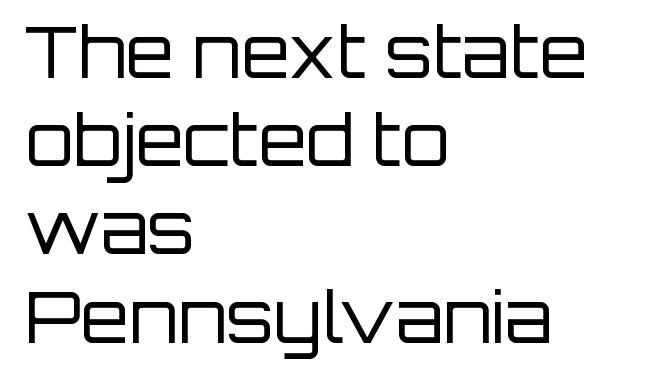
Q: Is the text bold? A: No.
Q: Is the text italic (slanted)? A: No, it is upright.
Q: Is the typeface a serif or a sans-serif typeface? A: Sans-serif.
Q: Is the text underlined? A: No.
Q: How is the paragraph aligned? A: Left-aligned.
Q: Is the spacing between letters normal or unusually wide? A: Normal.
Q: Is the spacing between lines tight, normal or loose? A: Normal.
Q: Width (condensed, normal, or wide)? A: Normal.
Q: Stroke contrast? A: Low.
Q: x-height? A: Large.
Q: Monospaced? A: No.
